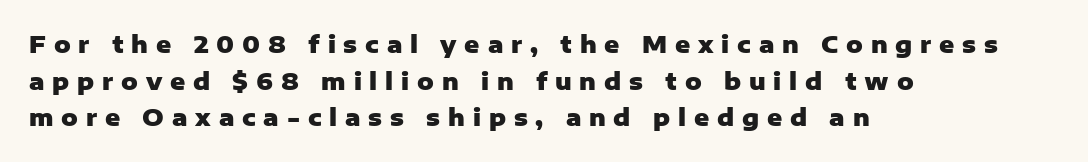
Q: Is the text bold? A: Yes.
Q: Is the text italic (slanted)? A: No, it is upright.
Q: Is the text underlined? A: No.
Q: How is the paragraph aligned? A: Left-aligned.
Q: Is the spacing between letters normal or unusually wide? A: Unusually wide.
Q: Is the spacing between lines tight, normal or loose? A: Normal.
